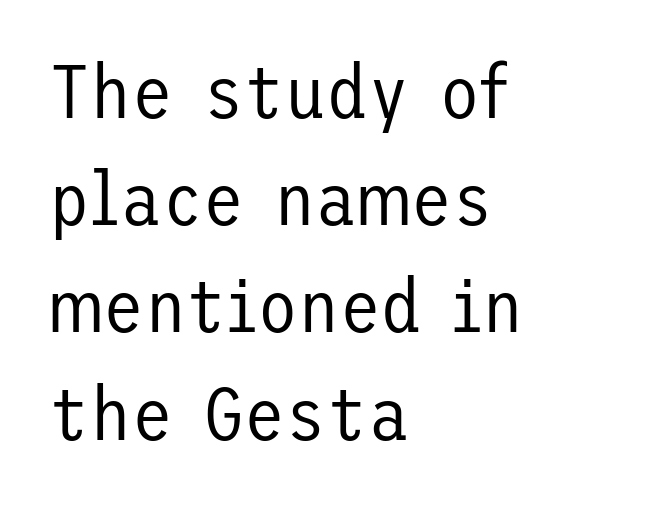
Inter-character spacing is left at the font's built-in metrics. The specimen reads as upright at a glance. Classification — sans serif. Each new line begins a customary step beneath the previous one. Decoration check: the copy has no underline. These lines are set flush left with a ragged right edge.
